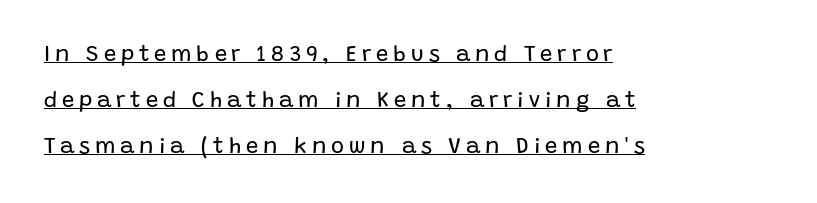
Spacing between characters has been opened up far beyond the box default. Line starts are locked; line ends wander. Somebody hit Ctrl+U on this one — the words are underlined. Ink coverage per letter is moderate at most.
